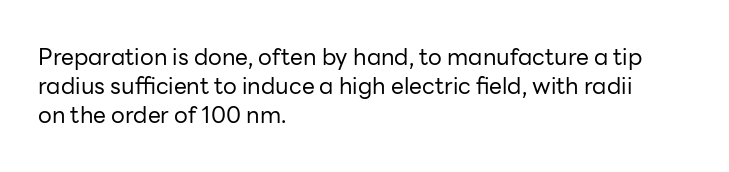
The image shows 23 px text type, upright; set left-aligned, normal line spacing (1.26x), normal letter spacing, not underlined.
